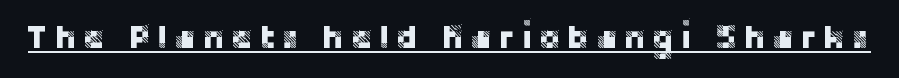
Q: Is the text italic (slanted)? A: No, it is upright.
Q: Is the typeface a serif or a sans-serif typeface? A: Sans-serif.
Q: Is the text underlined? A: Yes.
Q: Width (condensed, normal, or wide)? A: Normal.
Q: Stroke contrast? A: Low.
Q: x-height? A: Large.
Q: Monospaced? A: No.
